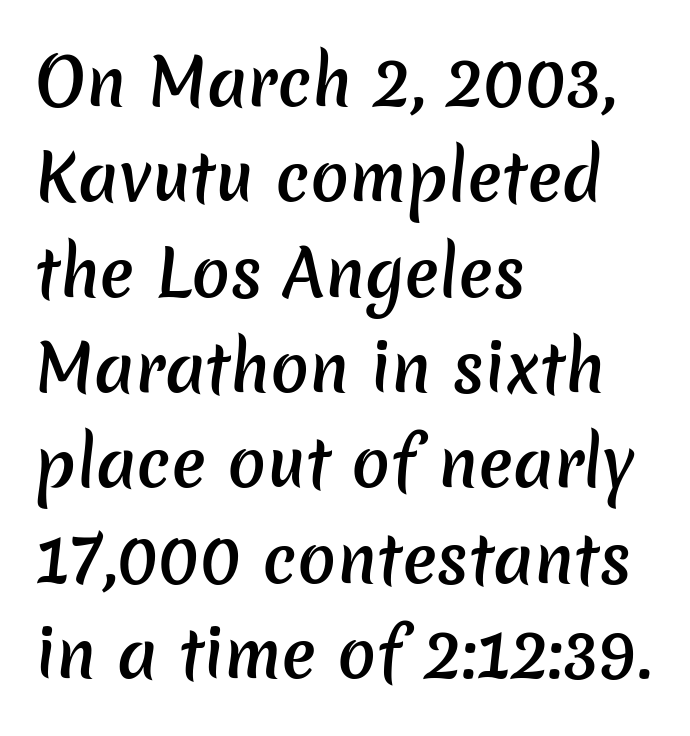
{"serif": "no", "bold": "semi", "weight": "semibold", "width": "normal", "stroke_contrast": "low", "x_height": "medium", "monospaced": "no", "underline": "no", "align": "left", "line_spacing": "normal", "line_spacing_ratio": 1.49, "letter_spacing": "normal", "letter_spacing_em": 0.0, "glyph_px": 64}
